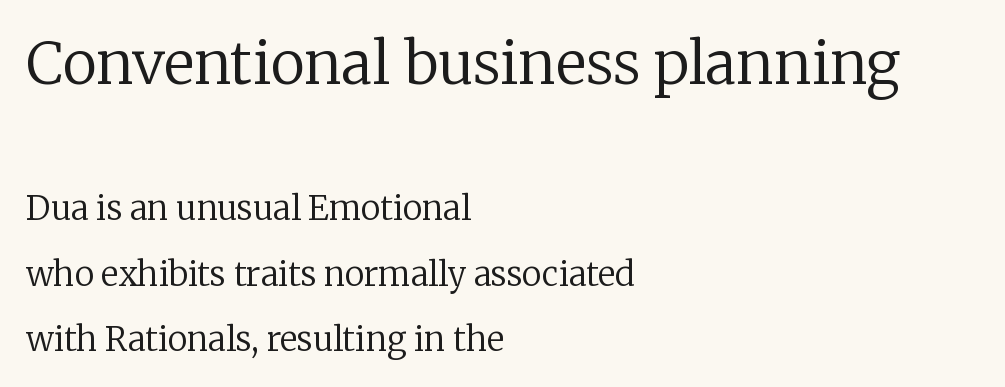
{"serif": "yes", "italic": "no", "bold": "no", "weight": "regular", "width": "normal", "stroke_contrast": "low", "x_height": "medium", "monospaced": "no", "underline": "no", "align": "left", "line_spacing": "loose", "line_spacing_ratio": 1.98, "letter_spacing": "normal", "letter_spacing_em": 0.0, "larger_block": "first", "size_ratio": 1.76, "glyph_px": 58}
